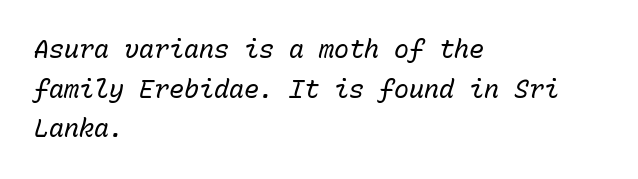
The image shows 25 px text type, italic (leaning right); set left-aligned, normal line spacing (1.59x), normal letter spacing, not underlined.
